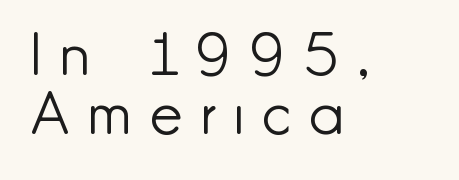
Q: Is the text bold? A: No.
Q: Is the text italic (slanted)? A: No, it is upright.
Q: Is the typeface a serif or a sans-serif typeface? A: Sans-serif.
Q: Is the text underlined? A: No.
Q: How is the paragraph aligned? A: Left-aligned.
Q: Is the spacing between letters normal or unusually wide? A: Unusually wide.
Q: Is the spacing between lines tight, normal or loose? A: Tight.
Q: Width (condensed, normal, or wide)? A: Normal.
Q: Stroke contrast? A: Low.
Q: x-height? A: Small.
Q: Monospaced? A: No.
